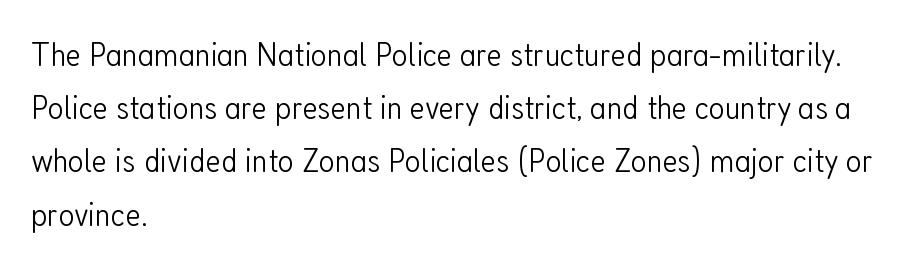
{"serif": "no", "italic": "no", "bold": "no", "weight": "light", "width": "condensed", "stroke_contrast": "low", "x_height": "medium", "monospaced": "no", "underline": "no", "align": "left", "line_spacing": "normal", "line_spacing_ratio": 1.52, "letter_spacing": "normal", "letter_spacing_em": 0.0, "glyph_px": 35}
